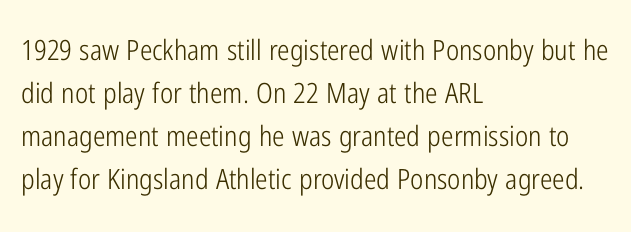
The rows are spaced the way most documents space them. The words here are not underlined. Each letter's strokes conclude bluntly, with no projecting serifs. Quick note: not italic, upright. The lines are quadded left.
